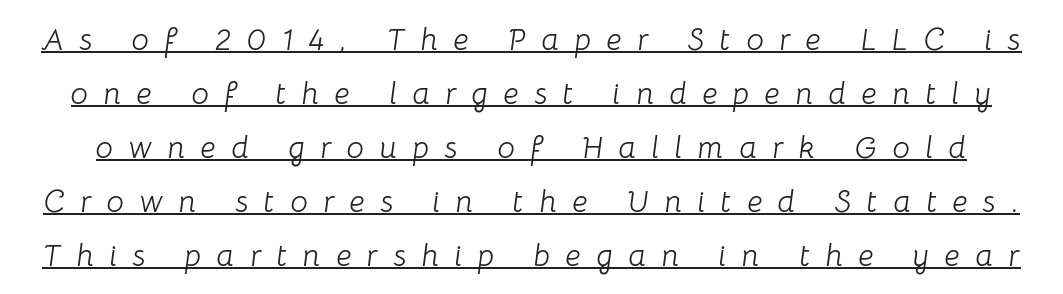
{"italic": "yes", "lean": "right", "slant_degrees": 8, "bold": "no", "weight": "light", "width": "normal", "stroke_contrast": "low", "x_height": "medium", "monospaced": "no", "underline": "yes", "line_spacing_ratio": 1.74, "letter_spacing": "wide", "letter_spacing_em": 0.5, "glyph_px": 31}
